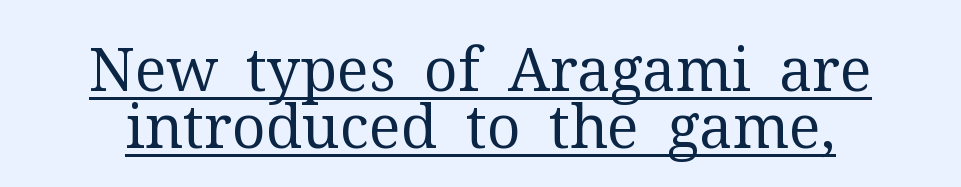
{"serif": "yes", "italic": "no", "bold": "no", "weight": "regular", "width": "normal", "stroke_contrast": "medium", "x_height": "medium", "monospaced": "no", "underline": "yes", "line_spacing": "tight", "line_spacing_ratio": 0.95, "letter_spacing": "normal", "letter_spacing_em": 0.0, "glyph_px": 60}
